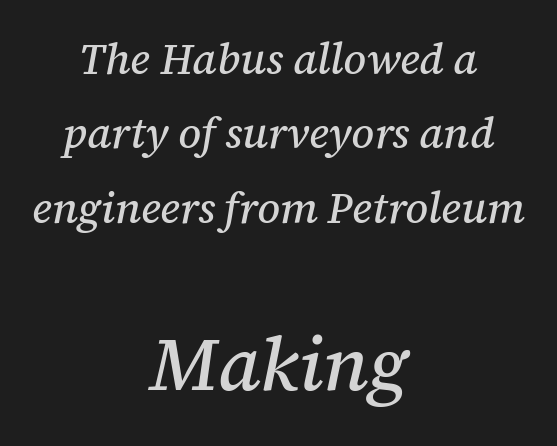
This sample uses a serif face. A bare baseline throughout the passage. These lines are centered, leaving both edges ragged. Designer's note — italics engaged. The face used here is proportionally spaced, like ordinary book or web type.
